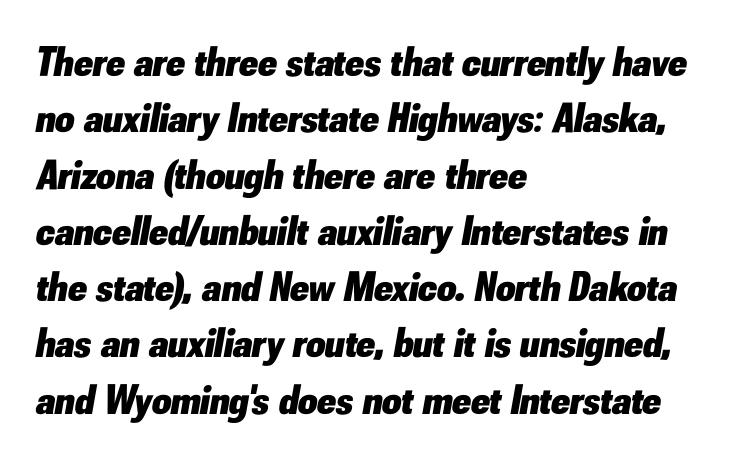
Honestly, the letter spacing is just normal — you wouldn't notice it. Bold? Absolutely — the strokes are thick and heavy. Each new line begins a customary step beneath the previous one. Is the block centered? No — it sits flush against the left margin.
